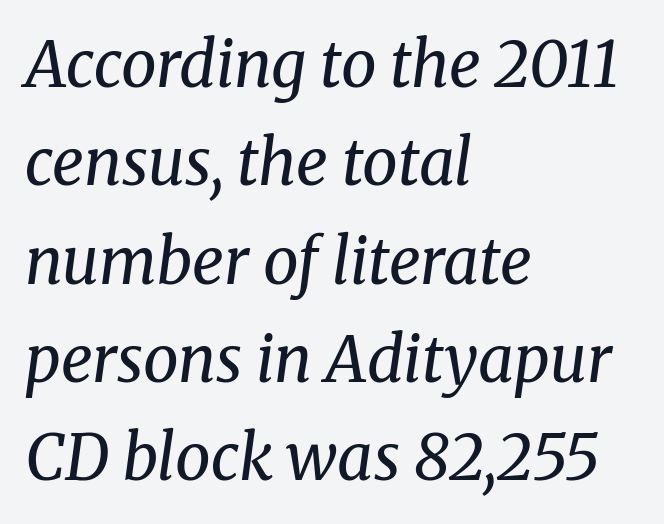
Q: Is the text bold? A: No.
Q: Is the text italic (slanted)? A: Yes, it leans right by about 8 degrees.
Q: Is the typeface a serif or a sans-serif typeface? A: Serif.
Q: Is the text underlined? A: No.
Q: How is the paragraph aligned? A: Left-aligned.
Q: Is the spacing between letters normal or unusually wide? A: Normal.
Q: Is the spacing between lines tight, normal or loose? A: Normal.
Q: Width (condensed, normal, or wide)? A: Normal.
Q: Stroke contrast? A: Medium.
Q: x-height? A: Medium.
Q: Monospaced? A: No.
